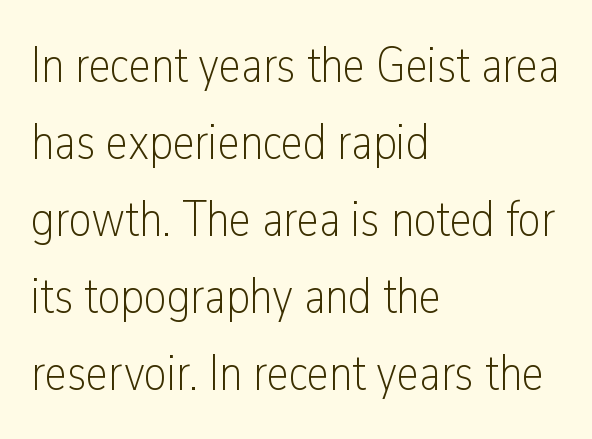
Q: Is the text bold? A: No.
Q: Is the text italic (slanted)? A: No, it is upright.
Q: Is the typeface a serif or a sans-serif typeface? A: Sans-serif.
Q: Is the text underlined? A: No.
Q: How is the paragraph aligned? A: Left-aligned.
Q: Is the spacing between letters normal or unusually wide? A: Normal.
Q: Is the spacing between lines tight, normal or loose? A: Normal.
Q: Width (condensed, normal, or wide)? A: Condensed.
Q: Stroke contrast? A: Low.
Q: x-height? A: Medium.
Q: Monospaced? A: No.
